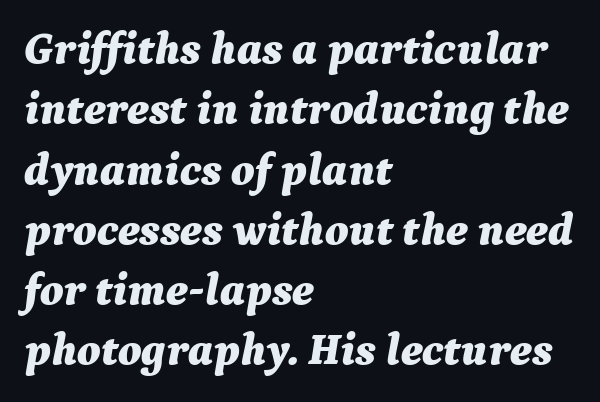
Q: Is the text bold? A: Yes.
Q: Is the text italic (slanted)? A: Yes, it leans right by about 9 degrees.
Q: Is the text underlined? A: No.
Q: How is the paragraph aligned? A: Left-aligned.
Q: Is the spacing between letters normal or unusually wide? A: Normal.
Q: Is the spacing between lines tight, normal or loose? A: Normal.
Q: Width (condensed, normal, or wide)? A: Normal.
Q: Stroke contrast? A: Medium.
Q: x-height? A: Medium.
Q: Monospaced? A: No.
